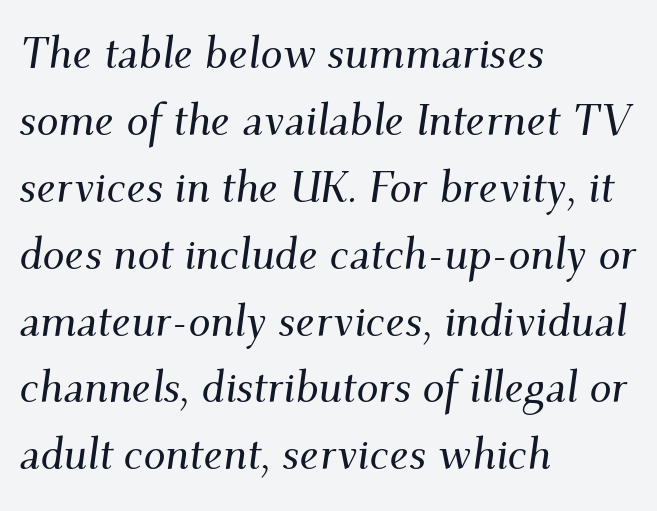
The image shows 44 px serif type, italic (leaning right); set left-aligned, normal line spacing (1.52x), normal letter spacing, not underlined; medium stroke contrast and a small x-height.
